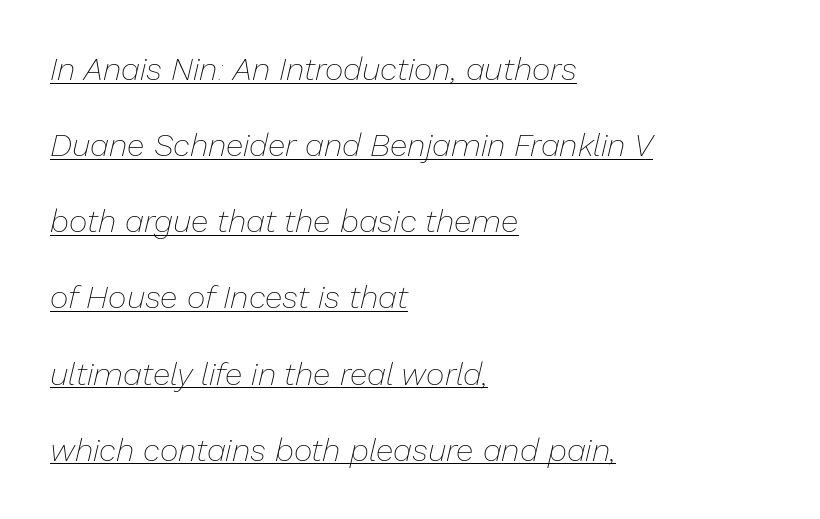
The leading is generous, giving the passage an open texture. Somebody hit Ctrl+U on this one — the words are underlined. The text block is weighted toward the left margin, trailing off unevenly rightward. These lines keep a tight, regular rhythm from letter to letter. A typesetter would call this proportional, since set widths differ per character.
